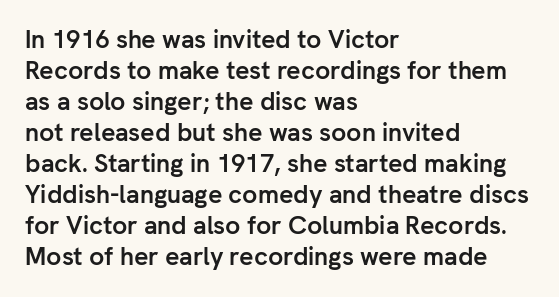
Q: Is the text bold? A: Yes.
Q: Is the text italic (slanted)? A: No, it is upright.
Q: Is the text underlined? A: No.
Q: How is the paragraph aligned? A: Left-aligned.
Q: Is the spacing between letters normal or unusually wide? A: Normal.
